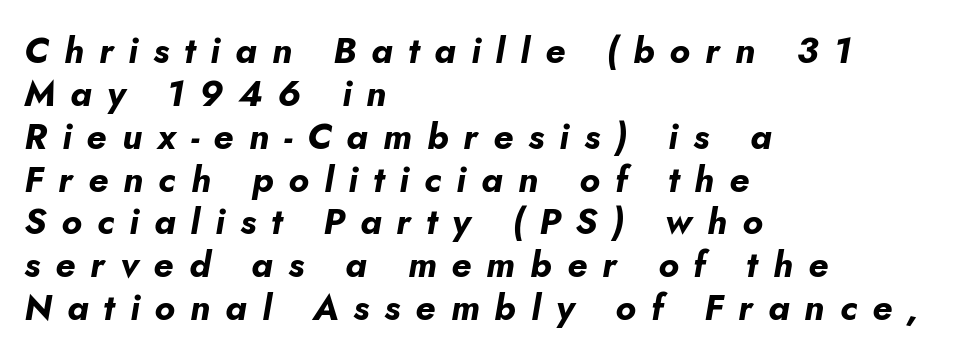
The image shows 36 px bold type, italic (leaning right); set left-aligned, line spacing 1.19x, unusually wide letter spacing (+0.42 em), not underlined; low stroke contrast and a small x-height.
